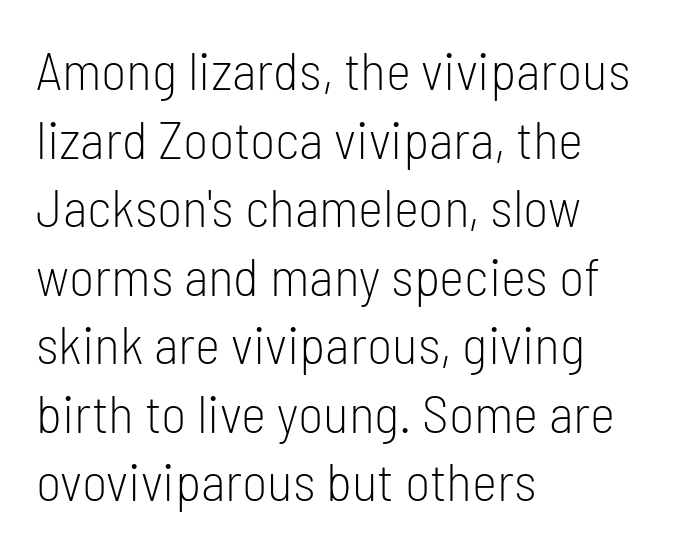
Ascenders rise straight up at ninety degrees. The rendering keeps characters at their native spacing. If you drew a ruler down the left edge, every line would touch it. Think of a printed novel: that variable character pitch is what you see here.
